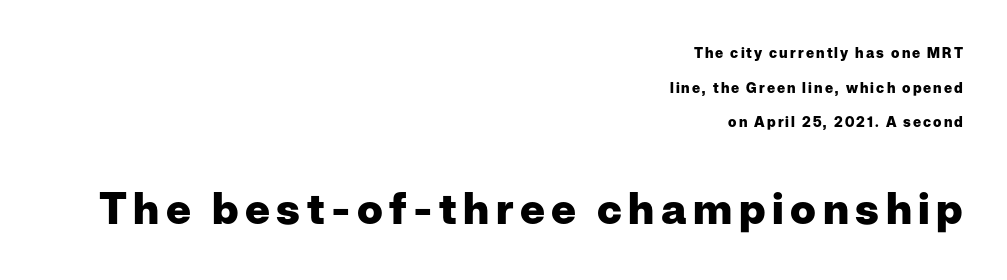
The image shows 43 px heavy sans-serif type, upright; set right-aligned, loose line spacing (2.47x), not underlined; the second (bottom) block is 3.07x larger; low stroke contrast and a medium x-height.
